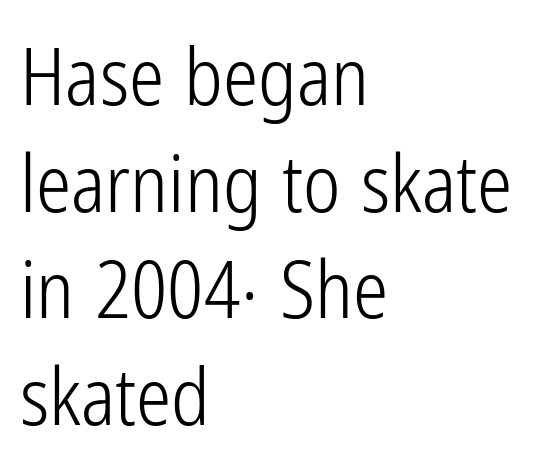
Type without underlining. Letters have the restrained weight of plain body copy at most. The passage shown is typed in a proportional face where columns would drift. The space between consecutive lines is moderate. A typesetter would mark this as roman, not italic.
